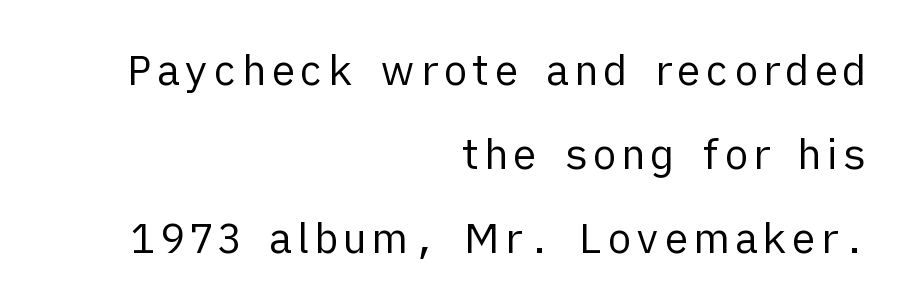
Type without underlining. The passage is arranged like a letterhead date or caption credit — flush right. The passage shown stacks its lines with a broad gap. The font sits on the lighter half of the weight spectrum, regular included. Is this a fixed-width face? No — the glyphs have proportional, varying widths. Quick note: not italic, upright.
